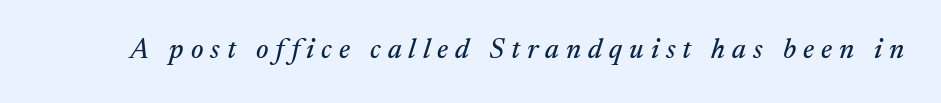
The image shows 28 px serif type, italic (leaning right); set unusually wide letter spacing (+0.25 em), not underlined; medium stroke contrast and a medium x-height.
